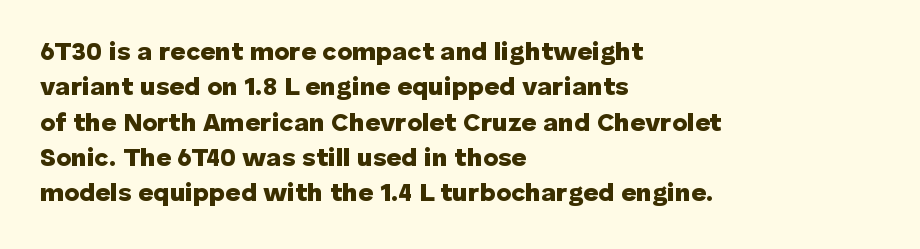
Normally led — the rows are evenly, conventionally spaced. A roman cut, with each character standing at attention. The gaps between neighbouring characters are ordinary and unremarkable. The words here are not underlined. Left-aligned paragraph, ragged on the right. The typesetting leans heavy: a genuine bold.
